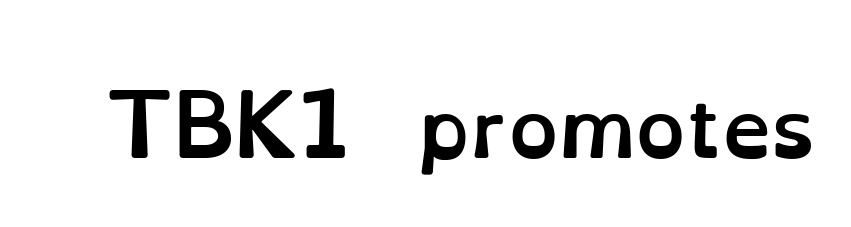
Do the characters align in a grid? No, the font is proportional. These words are printed bold, with thick strokes throughout. The strip under each line holds only bare page. The letters sit at their default tracking, neither squeezed nor spread.
